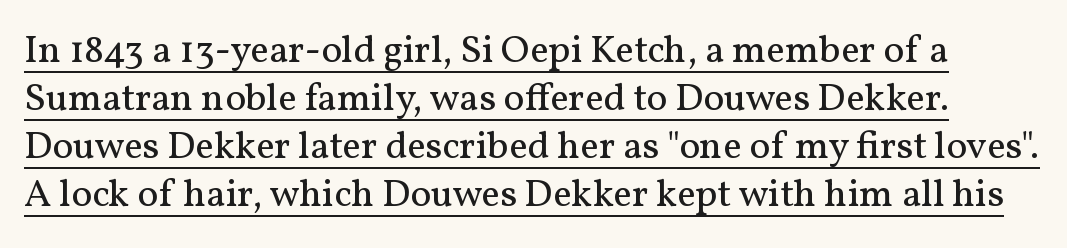
The image shows 39 px regular-weight serif type, upright; set line spacing 1.23x, normal letter spacing, underlined; medium stroke contrast and a medium x-height.
